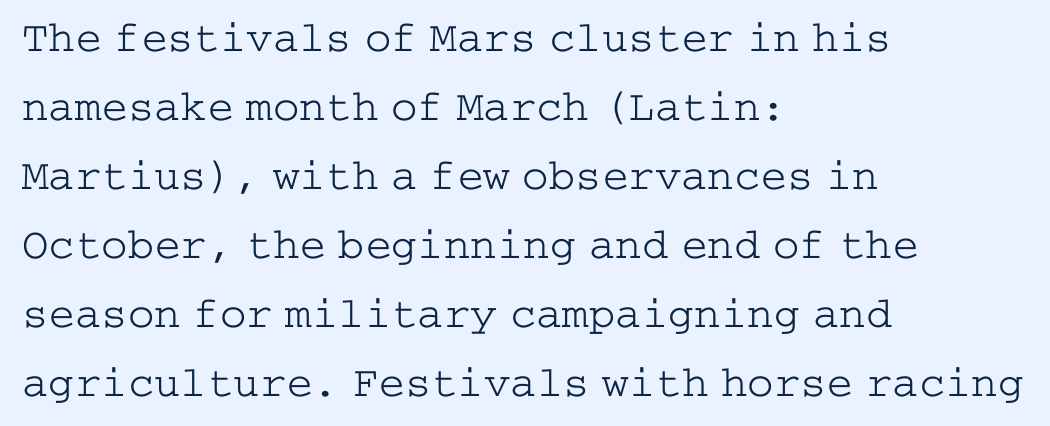
The rendering anchors every line to the left-hand side. Letter spacing: default. Letters have the restrained weight of plain body copy at most. When letters stand straight like this, we call the style roman or upright.
